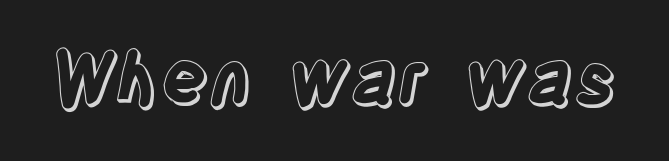
{"width": "condensed", "x_height": "large", "monospaced": "no", "underline": "no", "letter_spacing": "normal", "letter_spacing_em": 0.0, "glyph_px": 72}
